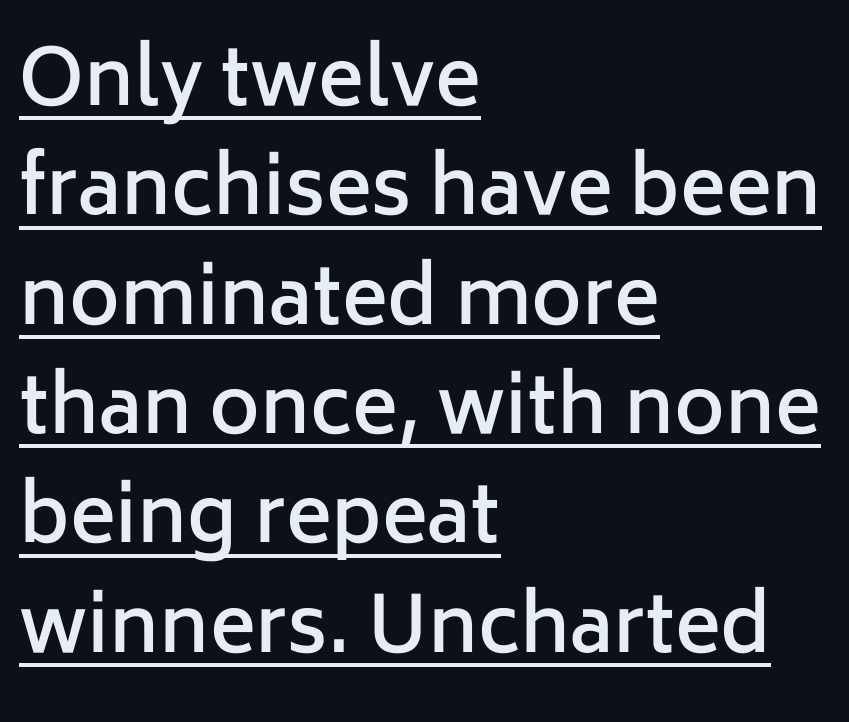
Quick note: interline space is typical. Stroke thickness is moderately raised; the sample reads as semibold. Do the characters align in a grid? No, the font is proportional. Words appear dense and cohesive because spacing is normal. Beneath each row of characters lies a ruled line. Every character sits straight up, as roman type does.
